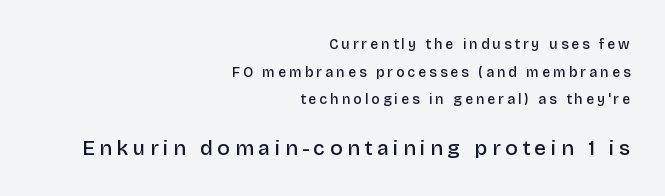
Firm but not heavy-handed strokes: this text is semibold. The designer dialed line spacing up above the default. One-word summary of the alignment: right. You could only call the tracking loose — the letters float apart. The type sits square on the baseline with zero lean.
